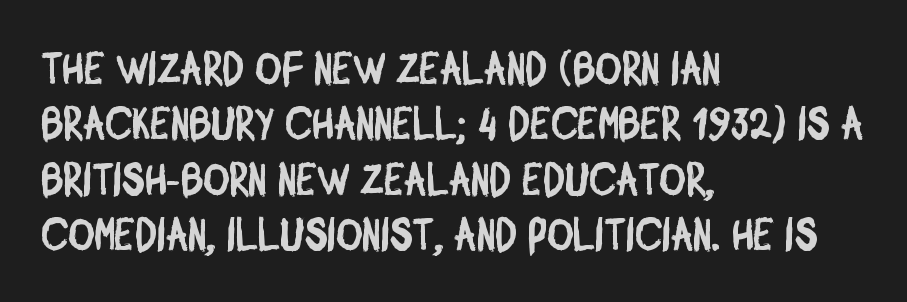
{"serif": "no", "width": "condensed", "stroke_contrast": "low", "x_height": "large", "monospaced": "no", "underline": "no", "align": "left", "line_spacing_ratio": 1.23, "letter_spacing": "normal", "letter_spacing_em": 0.0, "glyph_px": 45}
